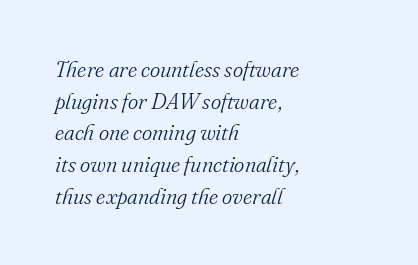
This is oblique type, the kind used for emphasis or titles. Interline gaps are of average width in this sample. Does extra space separate the letters? No, they use regular spacing. Caption: multi-line text, flush left, ragged right. Check under the words: just untouched page.
